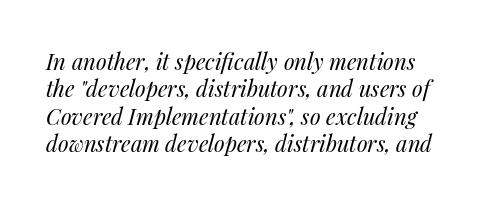
The image shows 22 px text type, italic (leaning right); set line spacing 1.24x, normal letter spacing, not underlined.
